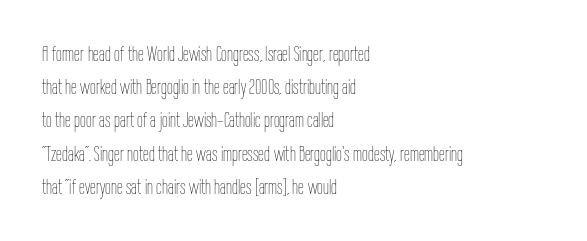
The face looks like a standard text weight, possibly lighter. Short and long lines alike share a common starting point at left. Vertically, the passage feels balanced, rows spaced as you'd expect. A bare baseline throughout the passage. Here the glyphs are tracked normally, forming tight word shapes.
